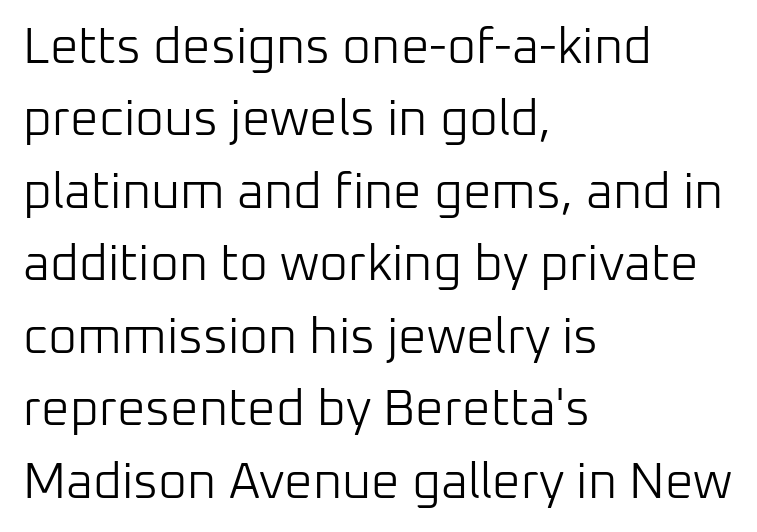
A roman cut, with each character standing at attention. You can tell from the bare stems that sans-serif type was used. Every row of glyphs begins at an identical x-position on the left. This sample keeps an unexceptional amount of space between lines.
